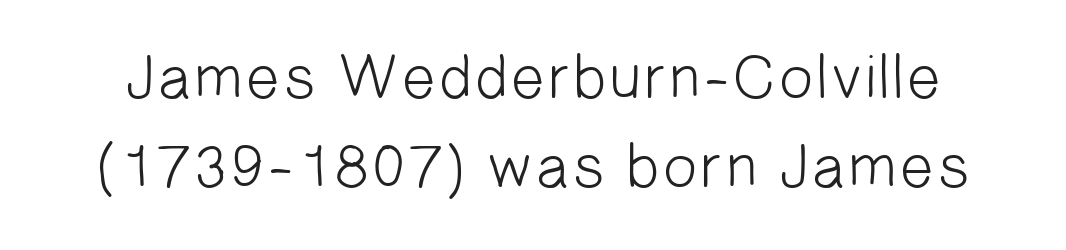
{"serif": "no", "bold": "no", "weight": "light", "width": "normal", "stroke_contrast": "low", "x_height": "medium", "monospaced": "no", "underline": "no", "line_spacing": "normal", "line_spacing_ratio": 1.43, "letter_spacing": "normal", "letter_spacing_em": 0.0, "glyph_px": 62}
